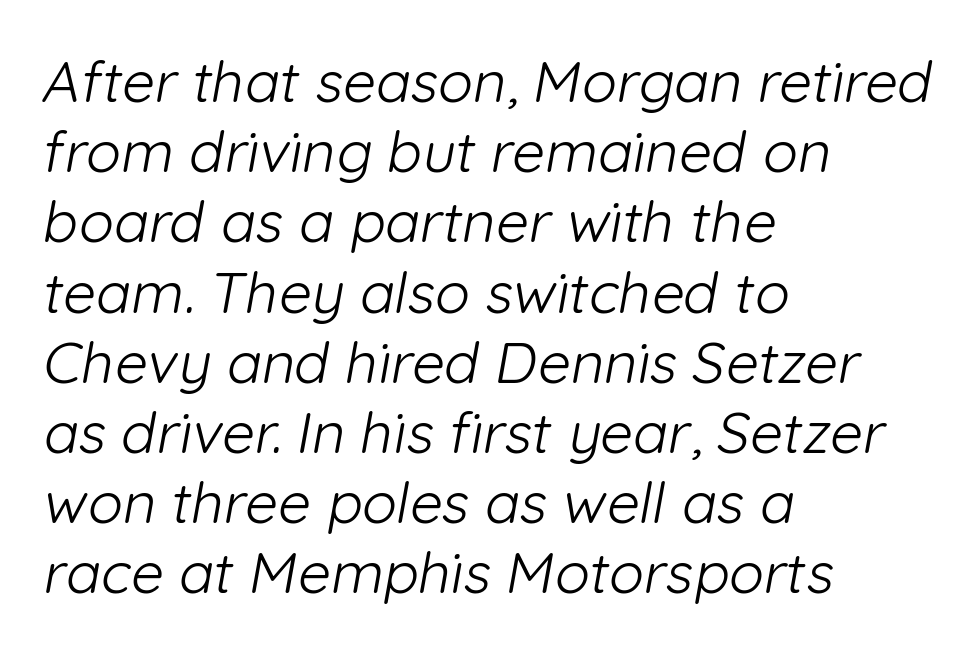
Q: Is the text bold? A: No.
Q: Is the typeface a serif or a sans-serif typeface? A: Sans-serif.
Q: Is the text underlined? A: No.
Q: How is the paragraph aligned? A: Left-aligned.
Q: Is the spacing between letters normal or unusually wide? A: Normal.
Q: Width (condensed, normal, or wide)? A: Normal.
Q: Stroke contrast? A: Low.
Q: x-height? A: Medium.
Q: Monospaced? A: No.
